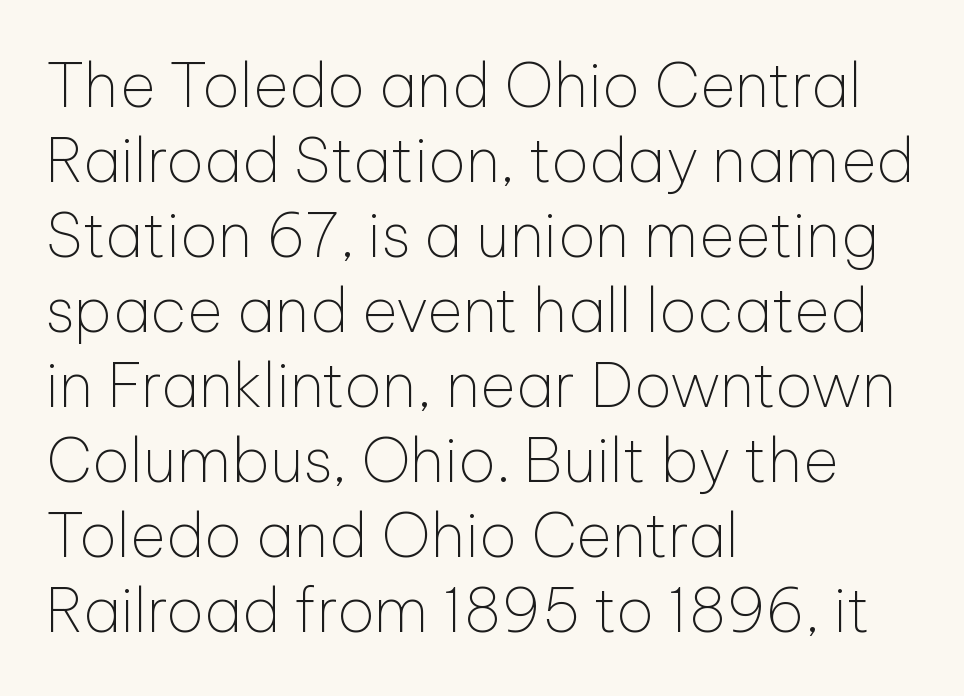
Q: Is the text bold? A: No.
Q: Is the text italic (slanted)? A: No, it is upright.
Q: Is the typeface a serif or a sans-serif typeface? A: Sans-serif.
Q: Is the text underlined? A: No.
Q: How is the paragraph aligned? A: Left-aligned.
Q: Is the spacing between letters normal or unusually wide? A: Normal.
Q: Width (condensed, normal, or wide)? A: Normal.
Q: Stroke contrast? A: Low.
Q: x-height? A: Medium.
Q: Monospaced? A: No.
